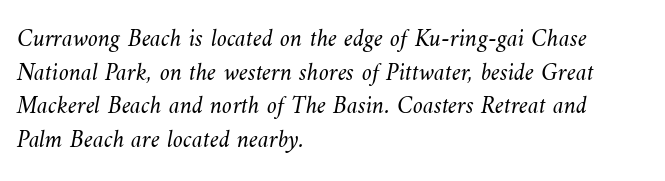
The image shows 25 px text type; set left-aligned, normal line spacing (1.35x), normal letter spacing, not underlined.
